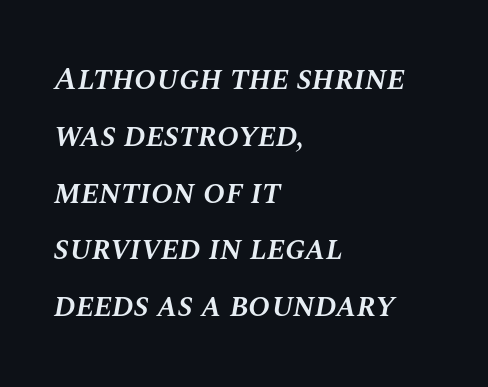
The passage shown is typed in a proportional face where columns would drift. The passage shown is not underscored anywhere. Compared with typical body copy, the letter spacing here is the same. This is the in-between weight designers call semibold or demi. In terms of posture, this sample is oblique. Left-aligned paragraph, ragged on the right.
